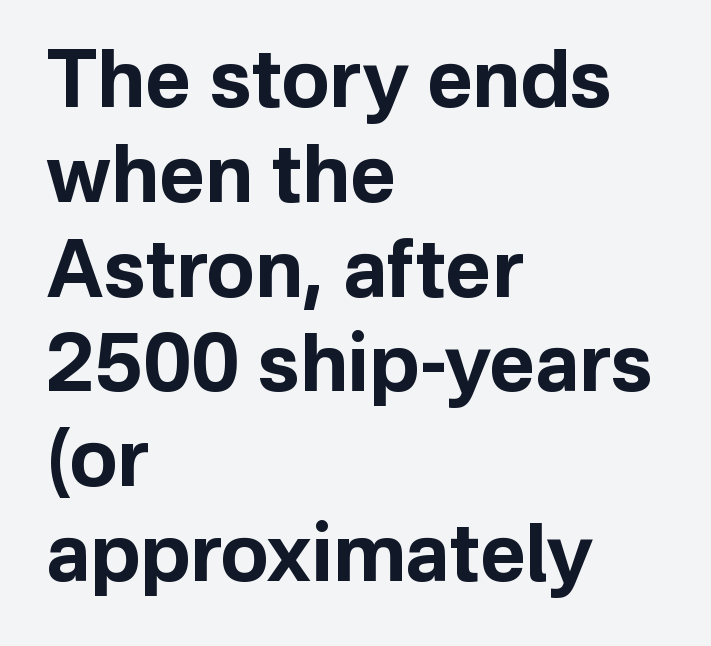
{"serif": "no", "italic": "no", "bold": "yes", "weight": "bold", "width": "normal", "stroke_contrast": "low", "x_height": "medium", "monospaced": "no", "underline": "no", "align": "left", "line_spacing_ratio": 1.2, "letter_spacing": "normal", "letter_spacing_em": 0.0, "glyph_px": 79}
